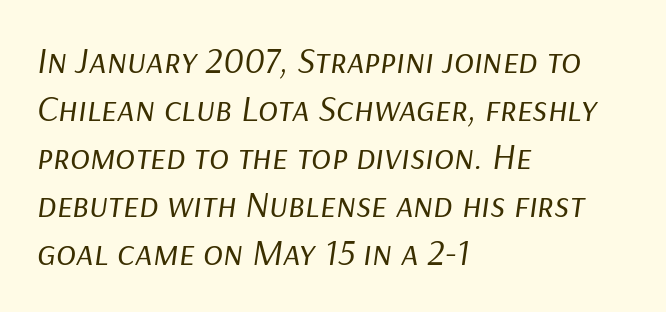
The image shows 37 px regular-weight type, italic (leaning right); set left-aligned, normal line spacing (1.3x), normal letter spacing, not underlined; low stroke contrast and a medium x-height.
